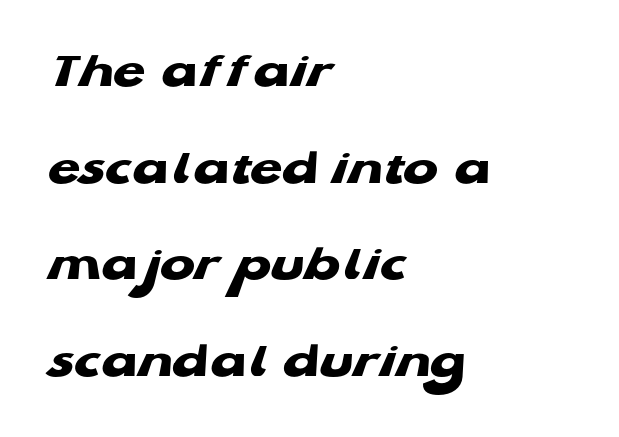
The image shows 52 px heavy, wide sans-serif type; set left-aligned, line spacing 1.86x, normal letter spacing, not underlined; low stroke contrast and a medium x-height.
